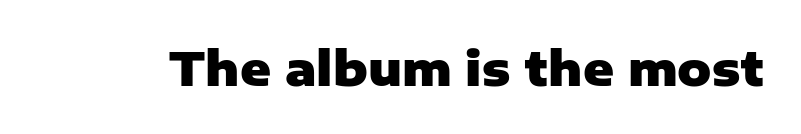
This rendering leaves character spacing at its baseline value. The face used here has the dense, thick strokes of a bold. Look at the bottom of the vertical strokes: they stop flat, with no serifs. The rendering uses natural spacing where letterforms have individual widths.
